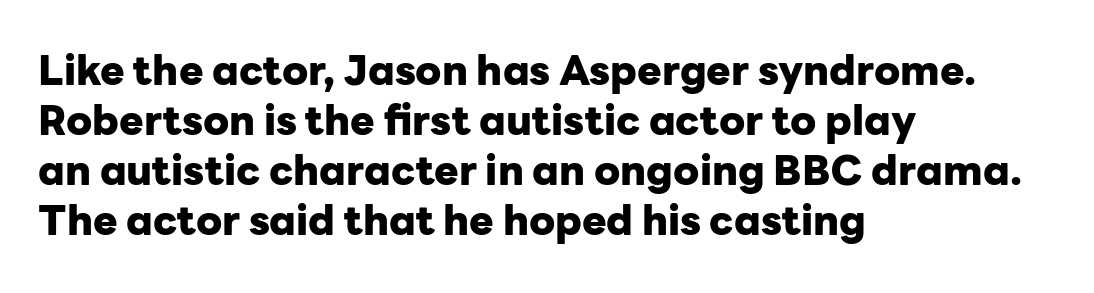
The glyphs are unaccompanied by any horizontal stroke below them. Every row of glyphs begins at an identical x-position on the left. You could not count columns in this text — the font is proportionally spaced. Chunky letters — that's bold for sure. The text was rendered using a sans face with plain stroke endings.
